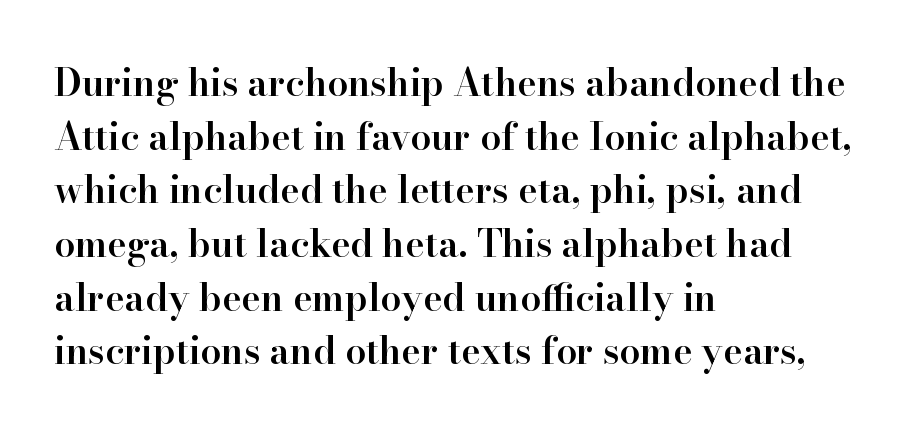
Does extra space separate the letters? No, they use regular spacing. The string is rendered with underlining switched off. Compared with an ordinary text face, these strokes are moderately heavier — a semibold. The face used here is proportionally spaced, like ordinary book or web type.
